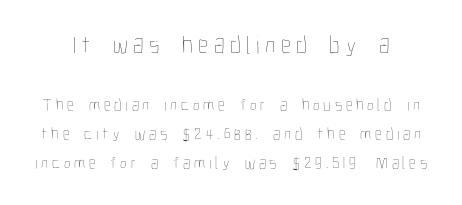
The image shows 25 px text type, upright; set line spacing 1.71x, unusually wide letter spacing (+0.22 em), not underlined; the first (top) block is 1.47x larger.
